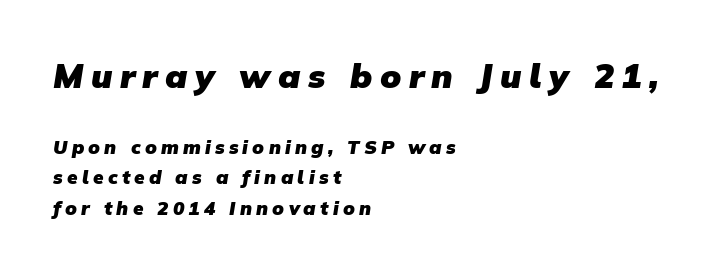
{"serif": "no", "bold": "yes", "weight": "heavy", "width": "normal", "stroke_contrast": "low", "x_height": "medium", "monospaced": "no", "underline": "no", "align": "left", "line_spacing": "normal", "line_spacing_ratio": 1.59, "letter_spacing": "wide", "letter_spacing_em": 0.22, "larger_block": "first", "size_ratio": 1.79, "glyph_px": 34}
